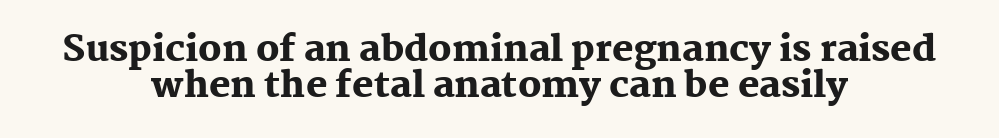
Unlike italic type, these characters show no tilt at all. Both edges are ragged and mirror each other, which tells us the setting is centered. Classification — serif. These lines are rendered in a variable-pitch font. The string is rendered with underlining switched off. Each new line begins almost immediately beneath the previous one.
